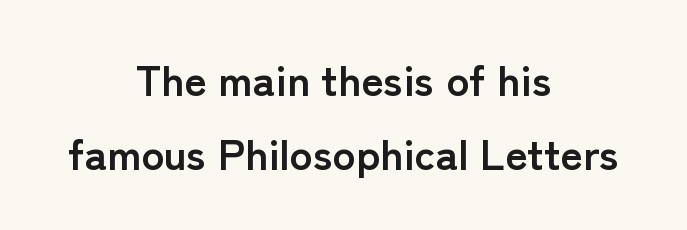
Q: Is the text bold? A: Yes.
Q: Is the text italic (slanted)? A: No, it is upright.
Q: Is the typeface a serif or a sans-serif typeface? A: Sans-serif.
Q: Is the text underlined? A: No.
Q: How is the paragraph aligned? A: Centered.
Q: Is the spacing between letters normal or unusually wide? A: Normal.
Q: Width (condensed, normal, or wide)? A: Normal.
Q: Stroke contrast? A: Low.
Q: x-height? A: Medium.
Q: Monospaced? A: No.
